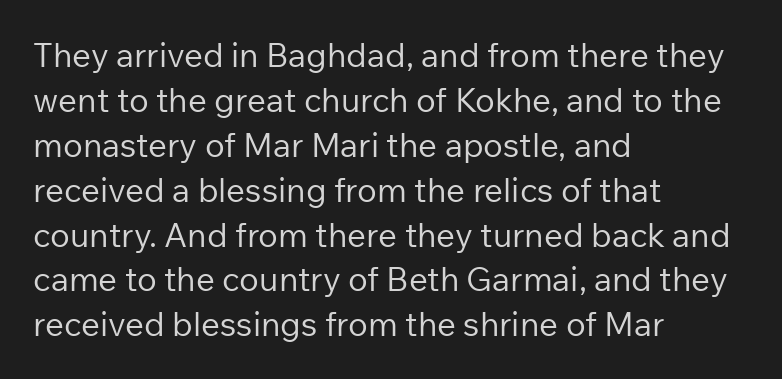
Q: Is the text bold? A: No.
Q: Is the text italic (slanted)? A: No, it is upright.
Q: Is the typeface a serif or a sans-serif typeface? A: Sans-serif.
Q: Is the text underlined? A: No.
Q: How is the paragraph aligned? A: Left-aligned.
Q: Is the spacing between letters normal or unusually wide? A: Normal.
Q: Is the spacing between lines tight, normal or loose? A: Normal.
Q: Width (condensed, normal, or wide)? A: Normal.
Q: Stroke contrast? A: Low.
Q: x-height? A: Medium.
Q: Monospaced? A: No.
